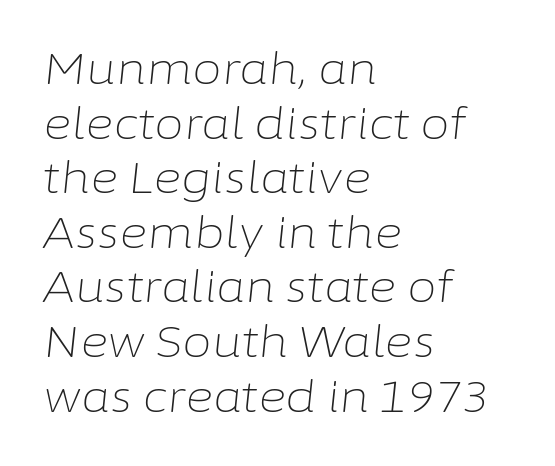
Rendered with sloped, italic letterforms. Reading down the column, the eye jumps a familiar distance to each next line. The compositor pushed each line to the left boundary. The face used here is proportionally spaced, like ordinary book or web type.
